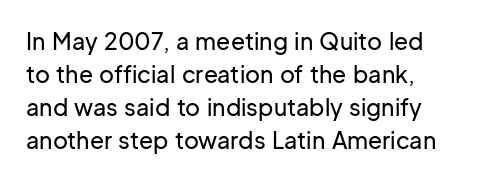
The space between consecutive lines is moderate. Beneath every word, the page is bare. A typesetter would mark this as roman, not italic. Is the letter spacing exaggerated? No — it looks like the ordinary default.
